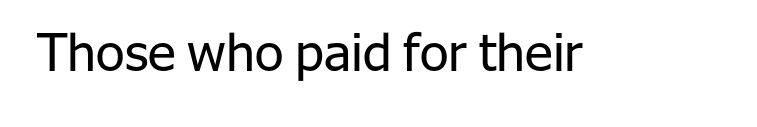
Q: Is the text bold? A: No.
Q: Is the text italic (slanted)? A: No, it is upright.
Q: Is the typeface a serif or a sans-serif typeface? A: Sans-serif.
Q: Is the text underlined? A: No.
Q: Is the spacing between letters normal or unusually wide? A: Normal.
Q: Width (condensed, normal, or wide)? A: Normal.
Q: Stroke contrast? A: Low.
Q: x-height? A: Medium.
Q: Monospaced? A: No.
